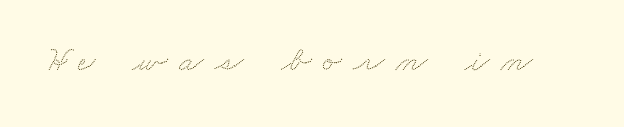
{"width": "wide", "stroke_contrast": "low", "x_height": "small", "monospaced": "no", "underline": "no", "letter_spacing": "wide", "letter_spacing_em": 0.32, "glyph_px": 36}
